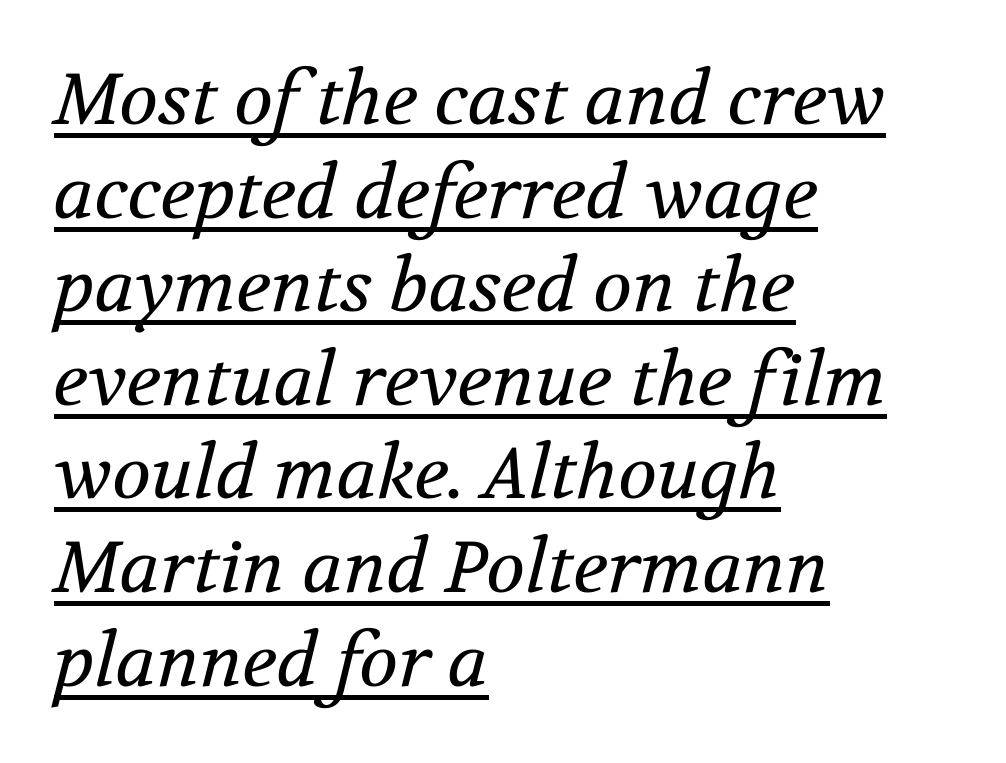
Q: Is the text bold? A: No.
Q: Is the text italic (slanted)? A: Yes, it leans right by about 12 degrees.
Q: Is the typeface a serif or a sans-serif typeface? A: Serif.
Q: Is the text underlined? A: Yes.
Q: How is the paragraph aligned? A: Left-aligned.
Q: Is the spacing between letters normal or unusually wide? A: Normal.
Q: Is the spacing between lines tight, normal or loose? A: Normal.
Q: Width (condensed, normal, or wide)? A: Normal.
Q: Stroke contrast? A: Medium.
Q: x-height? A: Medium.
Q: Monospaced? A: No.
